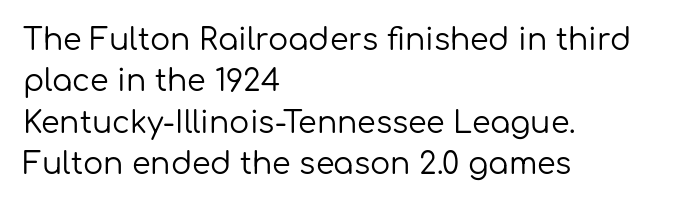
Q: Is the text bold? A: No.
Q: Is the text italic (slanted)? A: No, it is upright.
Q: Is the typeface a serif or a sans-serif typeface? A: Sans-serif.
Q: Is the text underlined? A: No.
Q: How is the paragraph aligned? A: Left-aligned.
Q: Is the spacing between letters normal or unusually wide? A: Normal.
Q: Is the spacing between lines tight, normal or loose? A: Normal.
Q: Width (condensed, normal, or wide)? A: Normal.
Q: Stroke contrast? A: Low.
Q: x-height? A: Medium.
Q: Monospaced? A: No.
